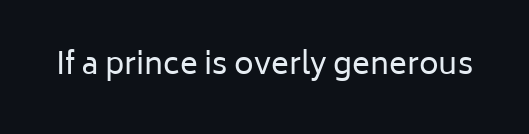
Nope, not italic — everything's standing straight. No letter is thick-stroked: the sample isn't bold. Plain, unruled lines of type. I'd call this a sans setting — the letters go barefoot. Here the designer chose a conventional face with non-uniform glyph widths. The tracking reads as untouched default to a designer's eye.
